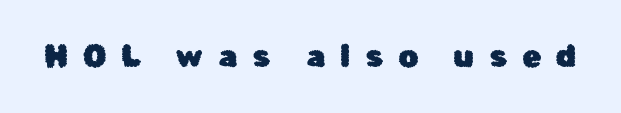
This is sans-serif lettering, the kind often seen on screens and signage. A typesetter would mark this as roman, not italic. You could not count columns in this text — the font is proportionally spaced. Inter-character spacing is expanded well beyond the font's built-in metrics. Check the space under the baseline: it is left empty.
